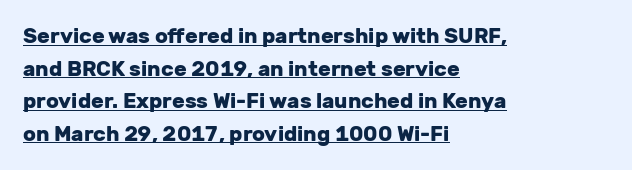
{"italic": "no", "bold": "yes", "underline": "yes", "align": "left", "line_spacing": "normal", "line_spacing_ratio": 1.55, "letter_spacing": "normal", "letter_spacing_em": 0.0, "glyph_px": 21}
